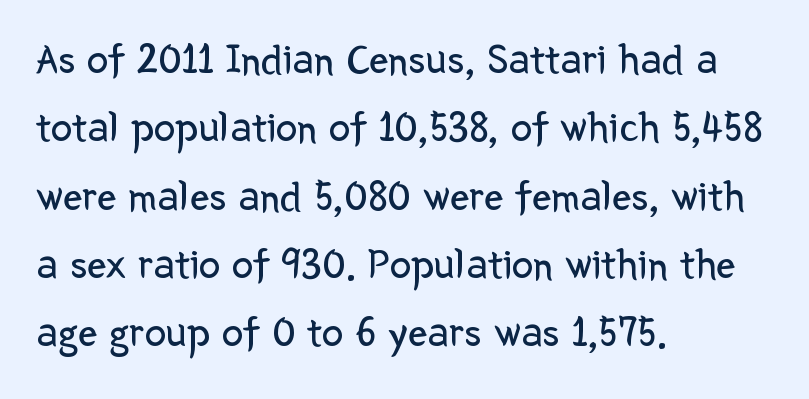
Q: Is the text bold? A: No.
Q: Is the text italic (slanted)? A: No, it is upright.
Q: Is the typeface a serif or a sans-serif typeface? A: Sans-serif.
Q: Is the text underlined? A: No.
Q: How is the paragraph aligned? A: Left-aligned.
Q: Is the spacing between letters normal or unusually wide? A: Normal.
Q: Is the spacing between lines tight, normal or loose? A: Normal.
Q: Width (condensed, normal, or wide)? A: Normal.
Q: Stroke contrast? A: Low.
Q: x-height? A: Medium.
Q: Monospaced? A: No.
